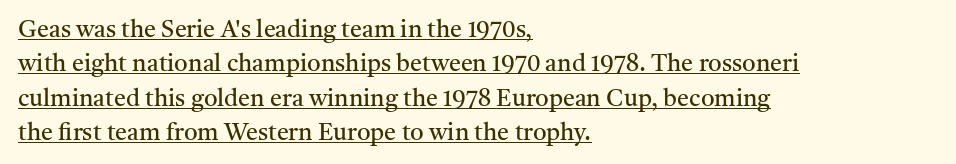
Q: Is the text bold? A: No.
Q: Is the text italic (slanted)? A: No, it is upright.
Q: Is the text underlined? A: Yes.
Q: How is the paragraph aligned? A: Left-aligned.
Q: Is the spacing between letters normal or unusually wide? A: Normal.
Q: Is the spacing between lines tight, normal or loose? A: Normal.
